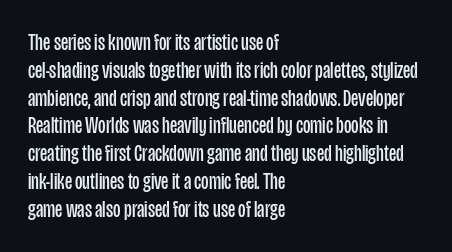
{"italic": "no", "bold": "no", "underline": "no", "align": "left", "line_spacing_ratio": 1.21, "letter_spacing": "normal", "letter_spacing_em": 0.0, "glyph_px": 23}
